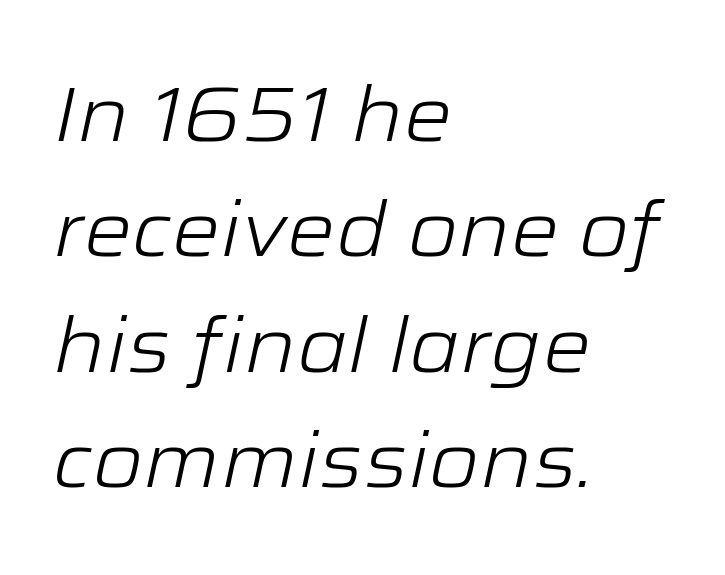
Heaviness? Minimal to ordinary, like unemphasized prose. The space beneath each line is pristine and unruled. The ragged edge is on the right, which tells us the setting is flush left. A typesetter would call this zero additional tracking. The vertical gap from one line to the next is medium.
